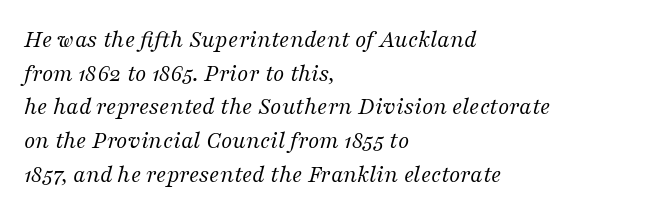
The image shows 25 px text type, italic (leaning right); set left-aligned, normal line spacing (1.35x), normal letter spacing, not underlined.
